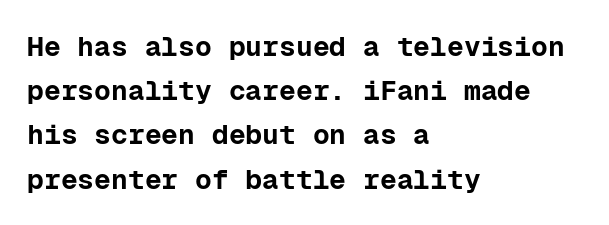
This rendering features lettering with no underline. A normal amount of white space separates one row of letters from the next. A student would call this left alignment; a typographer would say flush left, rag right. This sample uses an upright cut, with every glyph sitting square on the baseline.
